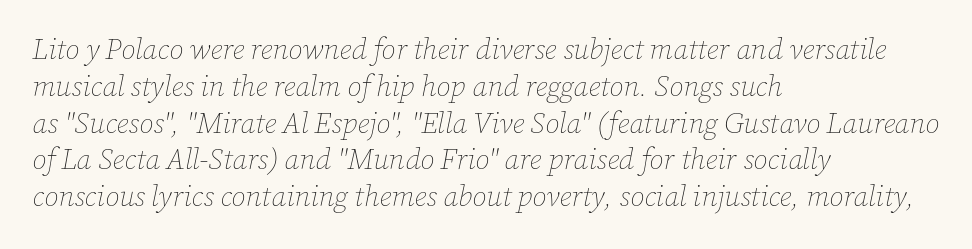
{"italic": "yes", "lean": "right", "slant_degrees": 12, "bold": "no", "weight": "thin", "width": "normal", "stroke_contrast": "low", "x_height": "medium", "monospaced": "no", "underline": "no", "align": "left", "line_spacing": "normal", "line_spacing_ratio": 1.27, "letter_spacing": "normal", "letter_spacing_em": 0.0, "glyph_px": 29}
